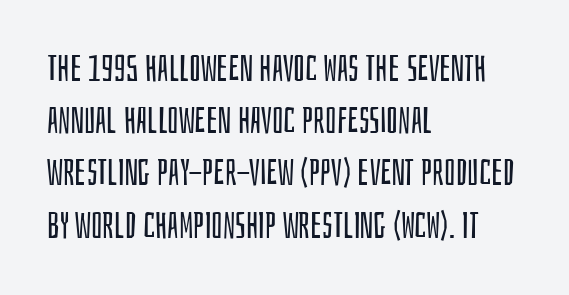
{"serif": "no", "italic": "no", "bold": "no", "weight": "regular", "width": "condensed", "stroke_contrast": "low", "x_height": "large", "monospaced": "no", "underline": "no", "align": "left", "line_spacing": "normal", "line_spacing_ratio": 1.41, "letter_spacing": "normal", "letter_spacing_em": 0.0, "glyph_px": 37}
